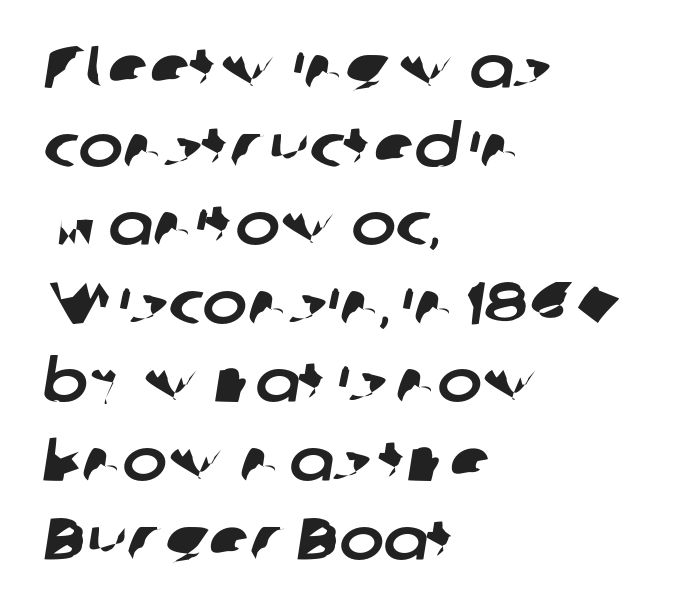
{"serif": "no", "width": "normal", "stroke_contrast": "low", "x_height": "medium", "monospaced": "no", "underline": "no", "align": "left", "line_spacing": "normal", "line_spacing_ratio": 1.31, "letter_spacing": "normal", "letter_spacing_em": 0.0, "glyph_px": 60}
